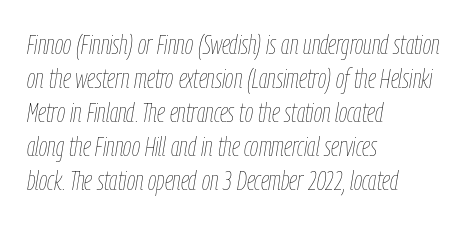
{"italic": "yes", "lean": "right", "slant_degrees": 9, "bold": "no", "underline": "no", "align": "left", "line_spacing": "normal", "line_spacing_ratio": 1.26, "letter_spacing": "normal", "letter_spacing_em": 0.0, "glyph_px": 27}
